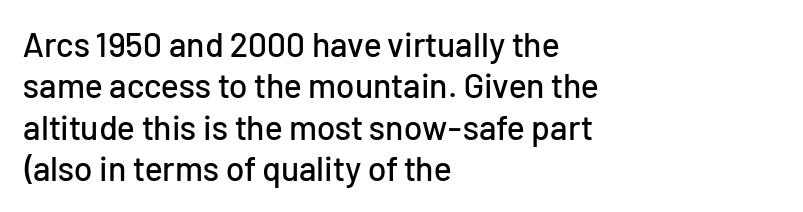
The letters stand upright; this is a roman face. What kind of face is this? One without serifs — a sans. These lines are rendered in a variable-pitch font. The strip under each line holds only bare page. Is the letter spacing exaggerated? No — it looks like the ordinary default.
